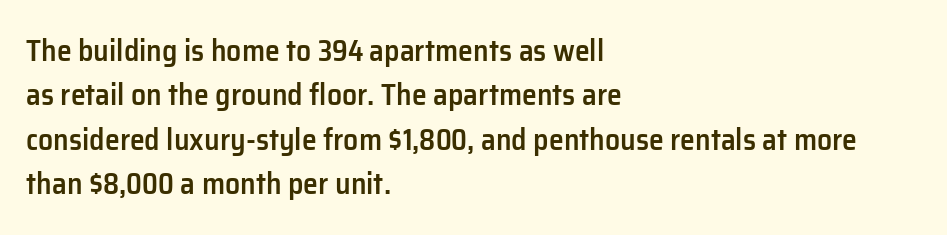
The image shows 30 px semibold sans-serif type, upright; set left-aligned, normal line spacing (1.48x), normal letter spacing, not underlined; low stroke contrast and a medium x-height.
